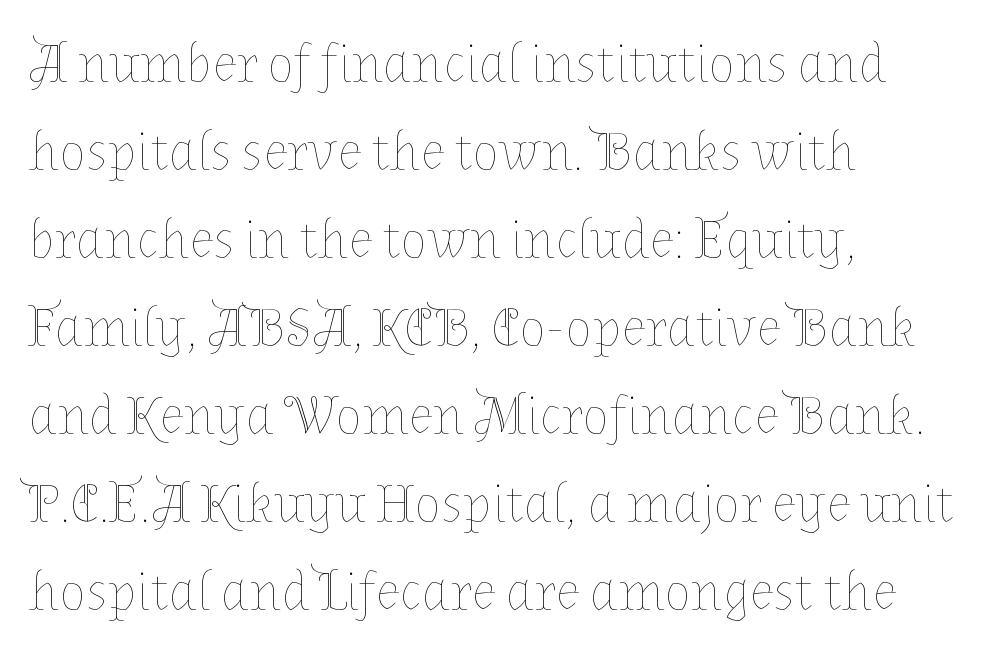
The image shows 55 px thin type, upright; set left-aligned, normal line spacing (1.6x), normal letter spacing, not underlined; low stroke contrast and a medium x-height.
